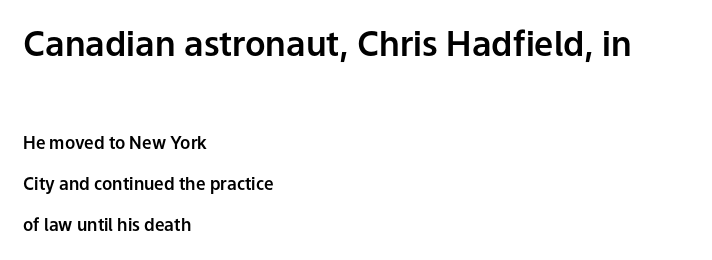
Q: Is the text italic (slanted)? A: No, it is upright.
Q: Is the typeface a serif or a sans-serif typeface? A: Sans-serif.
Q: Is the text underlined? A: No.
Q: How is the paragraph aligned? A: Left-aligned.
Q: Is the spacing between letters normal or unusually wide? A: Normal.
Q: Is the spacing between lines tight, normal or loose? A: Loose.
Q: Which block of text is set in a larger size, the first (top) or the second (bottom)? A: The first (top) one.
Q: Width (condensed, normal, or wide)? A: Normal.
Q: Stroke contrast? A: Low.
Q: x-height? A: Medium.
Q: Monospaced? A: No.
